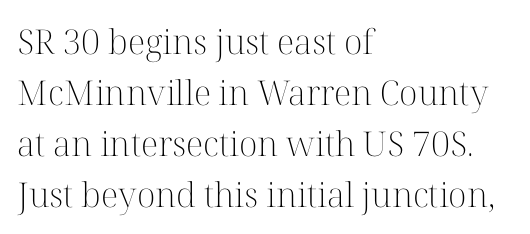
The image shows 34 px light serif type, upright; set left-aligned, normal line spacing (1.5x), normal letter spacing, not underlined; high stroke contrast and a medium x-height.
